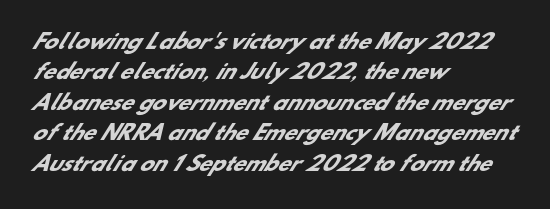
Q: Is the text bold? A: Yes.
Q: Is the text underlined? A: No.
Q: How is the paragraph aligned? A: Left-aligned.
Q: Is the spacing between letters normal or unusually wide? A: Normal.
Q: Is the spacing between lines tight, normal or loose? A: Normal.
